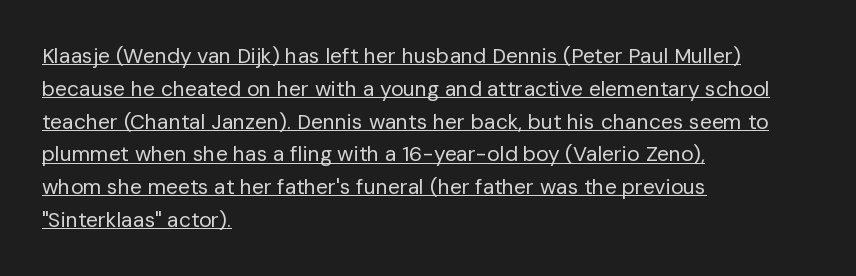
Q: Is the text bold? A: No.
Q: Is the text italic (slanted)? A: No, it is upright.
Q: Is the text underlined? A: Yes.
Q: How is the paragraph aligned? A: Left-aligned.
Q: Is the spacing between letters normal or unusually wide? A: Normal.
Q: Is the spacing between lines tight, normal or loose? A: Normal.
